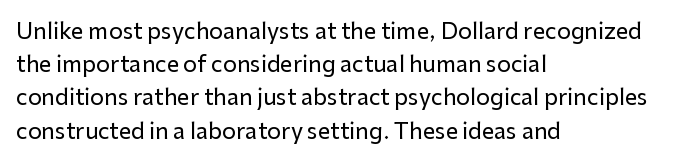
Q: Is the text italic (slanted)? A: No, it is upright.
Q: Is the text underlined? A: No.
Q: How is the paragraph aligned? A: Left-aligned.
Q: Is the spacing between letters normal or unusually wide? A: Normal.
Q: Is the spacing between lines tight, normal or loose? A: Normal.
